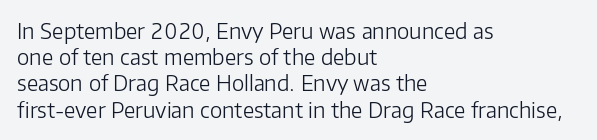
The image shows 21 px text type, upright; set left-aligned, normal line spacing (1.25x), normal letter spacing, not underlined.
